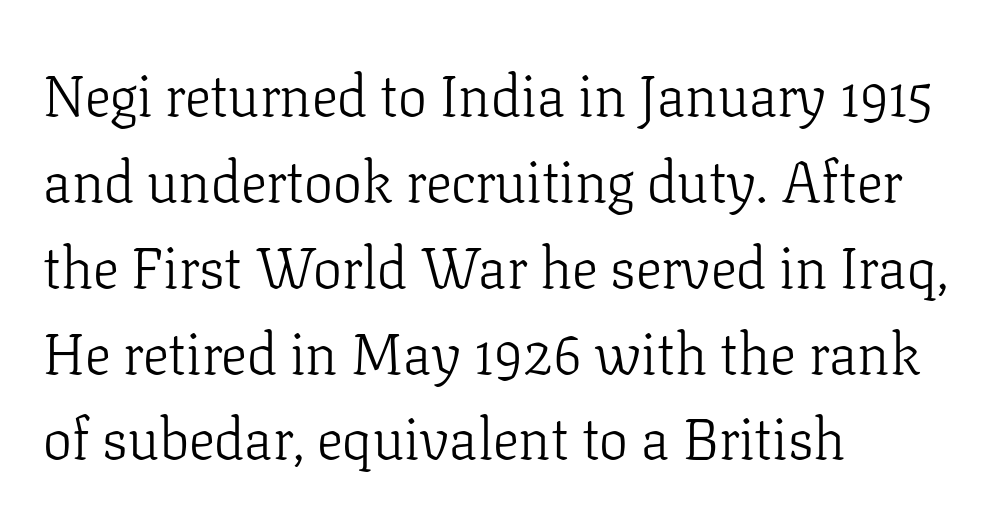
In CSS terms this would be text-align: left. Words float on clear page, feet unadorned. Note the varied advance widths — an 'i' is clearly narrower than an 'm'. Each new line begins a customary step beneath the previous one.
